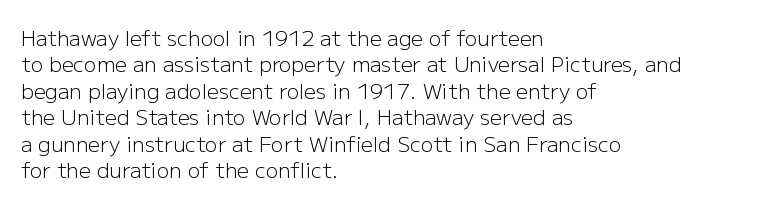
The rendering uses a moderate line-height, typical for paragraphs. Only glyphs here, with clear space below each row. The passage is arranged the way most books set body copy — flush left. Spacing between characters is what you'd get straight out of the box.
